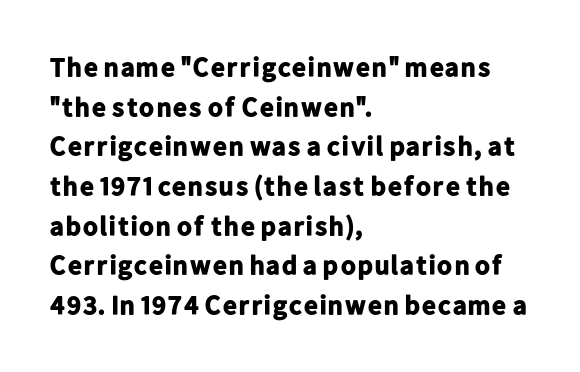
The image shows 27 px bold type, upright; set left-aligned, normal line spacing (1.47x), normal letter spacing, not underlined.
